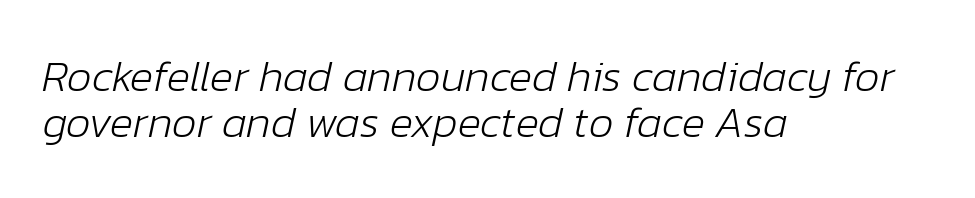
A typesetter would call this proportional, since set widths differ per character. Descenders are the only things crossing below the line. You can tell it's italic because the verticals aren't actually vertical. Weight: not bold — regular or lighter.
